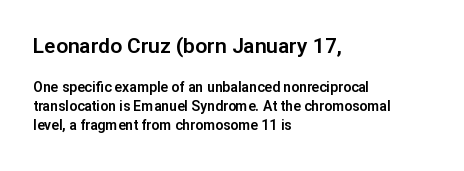
The image shows 21 px text type, upright; set left-aligned, normal line spacing (1.36x), normal letter spacing, not underlined; the first (top) block is 1.5x larger.
